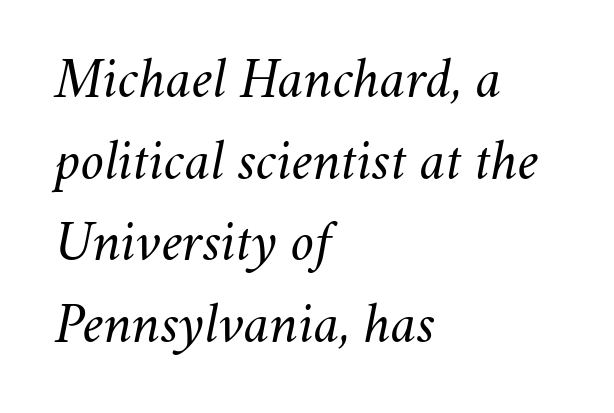
Q: Is the text bold? A: No.
Q: Is the text italic (slanted)? A: Yes, it leans right by about 11 degrees.
Q: Is the text underlined? A: No.
Q: How is the paragraph aligned? A: Left-aligned.
Q: Is the spacing between letters normal or unusually wide? A: Normal.
Q: Is the spacing between lines tight, normal or loose? A: Normal.
Q: Width (condensed, normal, or wide)? A: Normal.
Q: Stroke contrast? A: Medium.
Q: x-height? A: Small.
Q: Monospaced? A: No.
